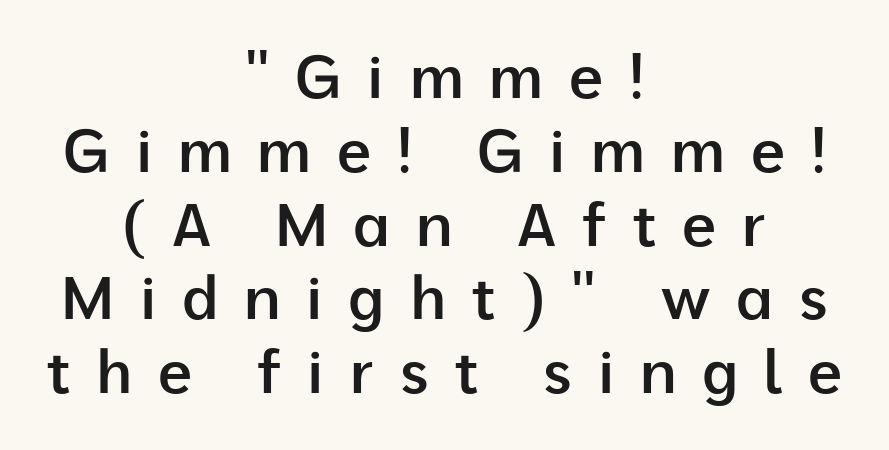
{"serif": "no", "italic": "no", "bold": "semi", "weight": "semibold", "width": "normal", "stroke_contrast": "low", "x_height": "medium", "monospaced": "no", "underline": "no", "align": "center", "line_spacing_ratio": 1.23, "letter_spacing": "wide", "letter_spacing_em": 0.43, "glyph_px": 60}
